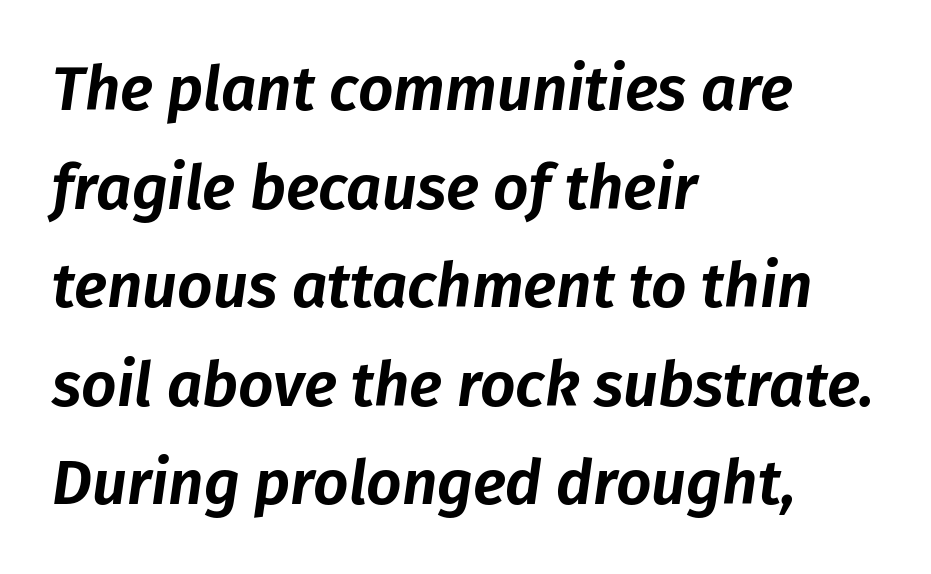
One-word summary of the alignment: left. Caption: standard tracking, unaltered. This sample keeps an unexceptional amount of space between lines. Italic: yes, the glyphs are oblique.
